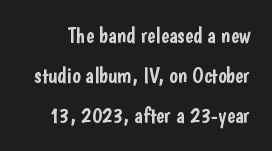
The image shows 22 px text type, upright; set line spacing 1.81x, normal letter spacing, not underlined.
